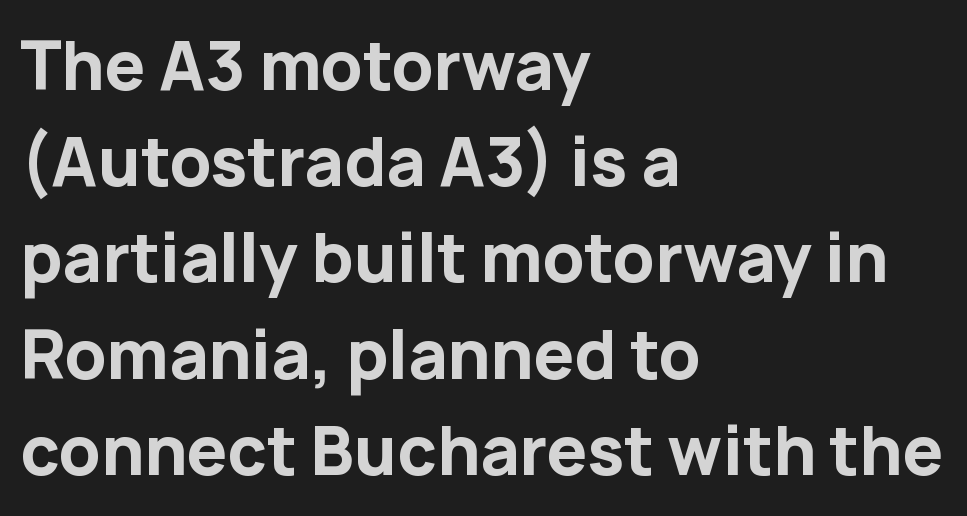
{"serif": "no", "italic": "no", "bold": "yes", "weight": "bold", "width": "normal", "stroke_contrast": "low", "x_height": "medium", "monospaced": "no", "underline": "no", "align": "left", "line_spacing": "normal", "line_spacing_ratio": 1.48, "letter_spacing": "normal", "letter_spacing_em": 0.0, "glyph_px": 65}
